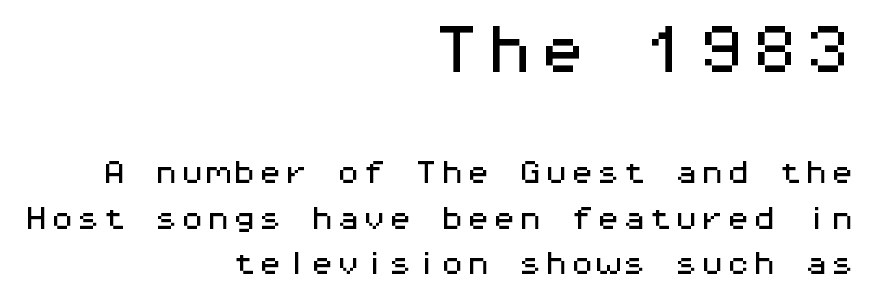
Q: Is the text italic (slanted)? A: No, it is upright.
Q: Is the typeface a serif or a sans-serif typeface? A: Sans-serif.
Q: Is the text underlined? A: No.
Q: How is the paragraph aligned? A: Right-aligned.
Q: Is the spacing between letters normal or unusually wide? A: Normal.
Q: Which block of text is set in a larger size, the first (top) or the second (bottom)? A: The first (top) one.
Q: Width (condensed, normal, or wide)? A: Wide.
Q: Stroke contrast? A: Medium.
Q: x-height? A: Medium.
Q: Monospaced? A: Yes.
